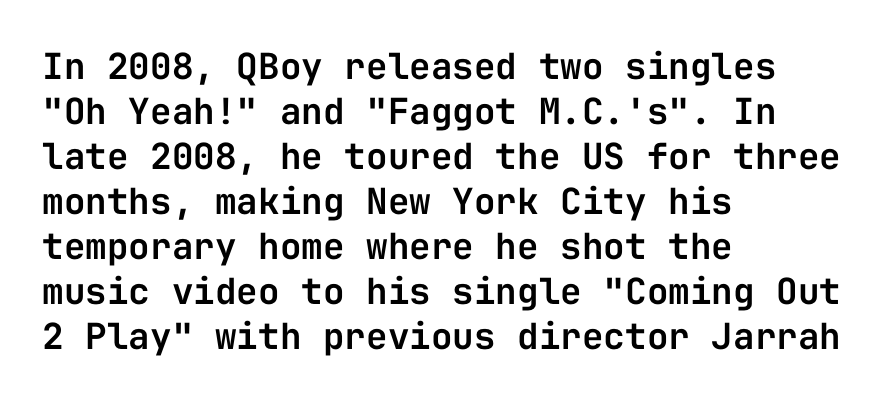
The rendering uses typewriter-style spacing with identical character cells. The glyphs are unaccompanied by any horizontal stroke below them. Serifs: no, the terminals of the letterforms are clean. The type sits square on the baseline with zero lean. Baseline-to-baseline distance is the conventional proportion of letter height. All the whitespace from short lines collects on the right.
